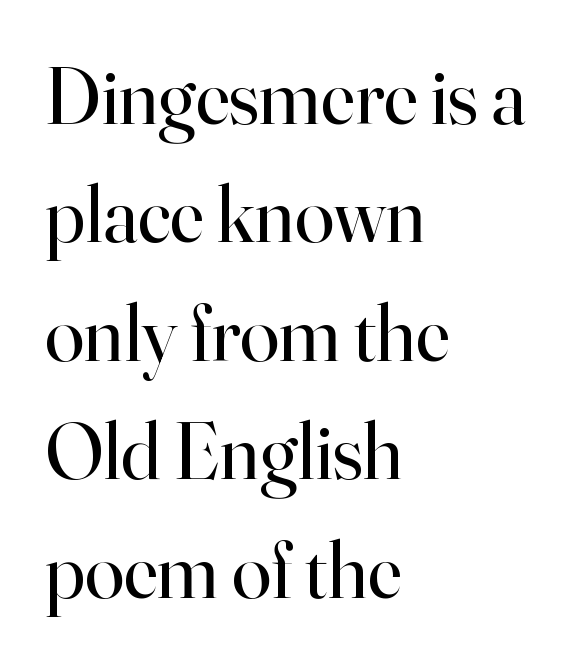
The image shows 80 px regular-weight serif type, upright; set left-aligned, normal line spacing (1.48x), normal letter spacing, not underlined; high stroke contrast and a small x-height.
